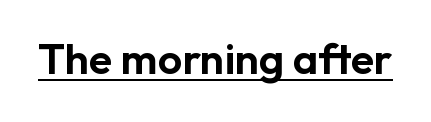
Upright lettering throughout. Descenders here cross a horizontal rule under the line. A typesetter would call this proportional, since set widths differ per character. Look at the bottom of the vertical strokes: they stop flat, with no serifs.
